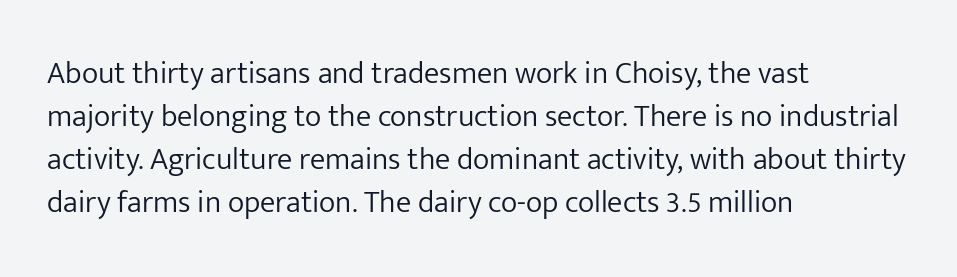
The passage is arranged the way most books set body copy — flush left. The typography opts for an upright posture over an oblique one. The letters look calm and open, with moderate or lighter stems. The specimen omits any rule beneath the text block's lines. These lines are composed in type without serifs. How are the letters spaced? Ordinarily, with no added tracking.
